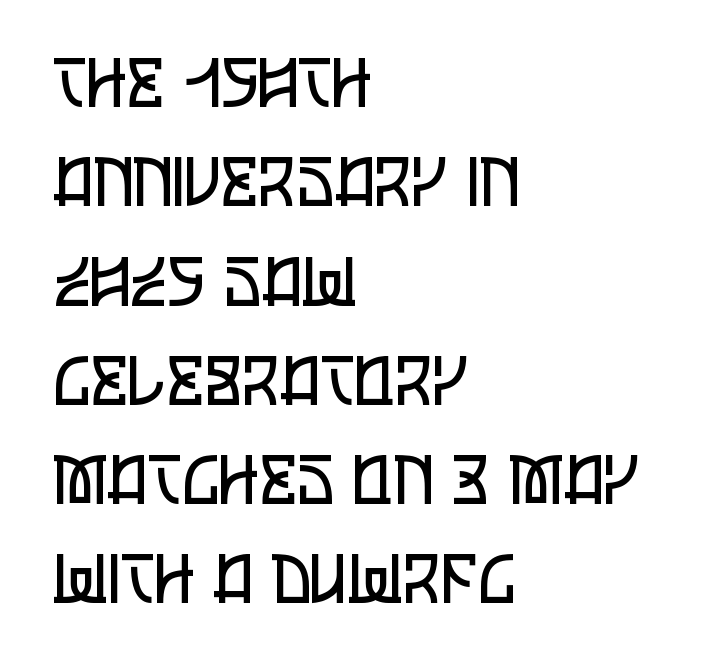
{"serif": "no", "italic": "no", "bold": "no", "weight": "regular", "width": "condensed", "stroke_contrast": "low", "x_height": "large", "monospaced": "no", "underline": "no", "align": "left", "line_spacing": "normal", "line_spacing_ratio": 1.46, "letter_spacing": "normal", "letter_spacing_em": 0.0, "glyph_px": 68}
